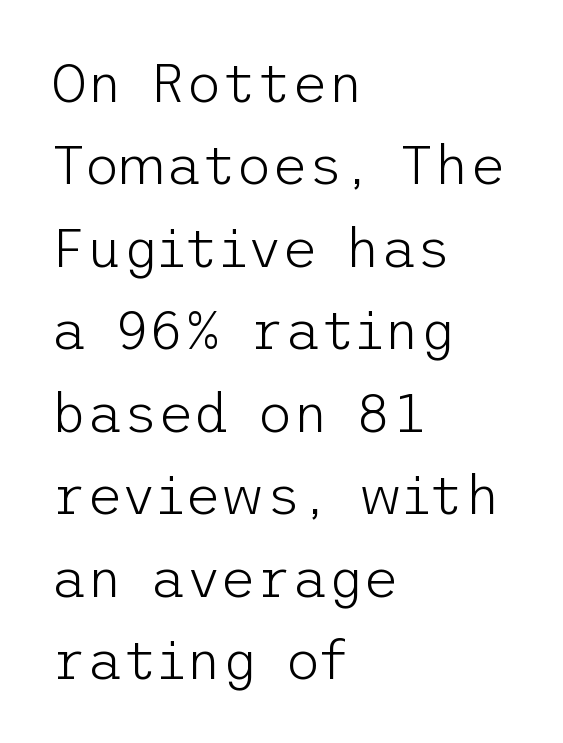
The image shows 55 px light sans-serif type, upright; set left-aligned, normal line spacing (1.5x), normal letter spacing, not underlined; low stroke contrast and a medium x-height.
